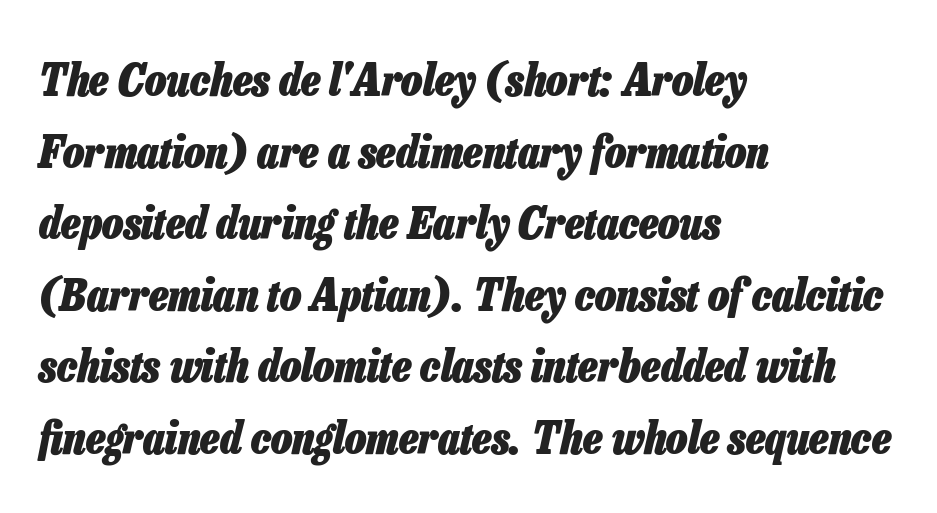
{"italic": "yes", "lean": "right", "slant_degrees": 13, "bold": "yes", "weight": "heavy", "width": "condensed", "stroke_contrast": "low", "x_height": "medium", "monospaced": "no", "underline": "no", "align": "left", "line_spacing": "normal", "line_spacing_ratio": 1.59, "letter_spacing": "normal", "letter_spacing_em": 0.0, "glyph_px": 45}
